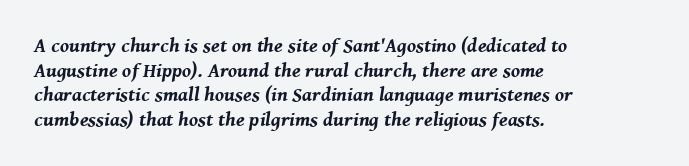
Unmarked baselines from the first word to the last. Style check: oblique. These lines carry a lot of weight — the face is fully bold. The rag falls on the right side of this text block. Look at the tracking — it's just the regular setting, nothing added.
